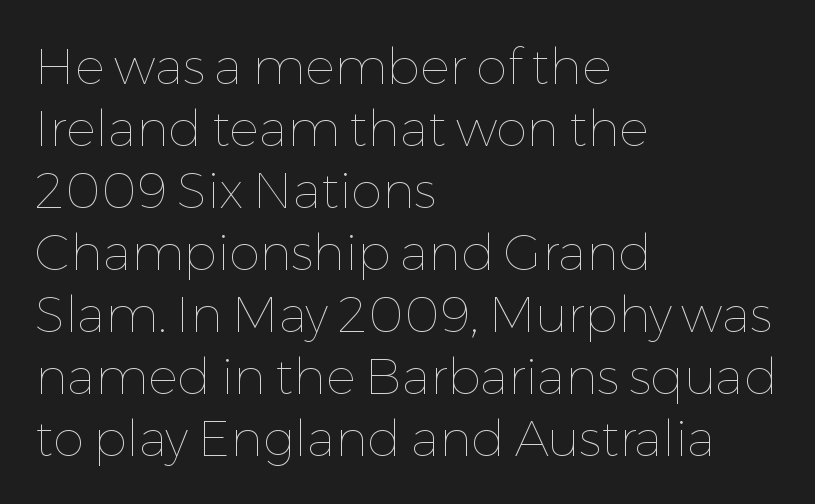
The image shows 50 px thin type, upright; set left-aligned, line spacing 1.24x, normal letter spacing, not underlined; low stroke contrast and a medium x-height.
